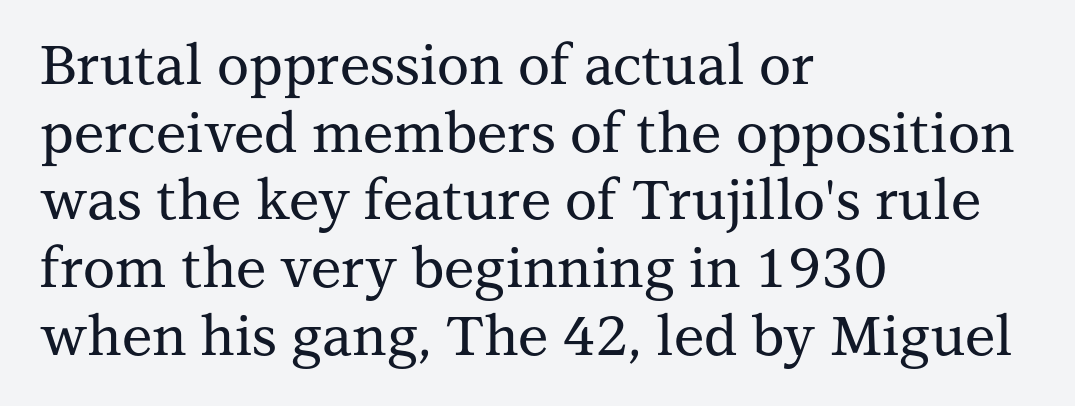
Unmarked baselines from the first word to the last. The paragraph has a hard left edge and a soft right edge. Spacing verdict: proportional, widths tailored to each character. A serif font was chosen for this passage. Inter-character spacing is left at the font's built-in metrics. Rendered with straight, roman letterforms.
